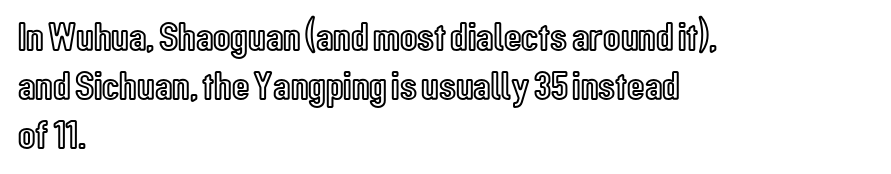
{"italic": "no", "width": "condensed", "x_height": "medium", "monospaced": "no", "underline": "no", "align": "left", "line_spacing_ratio": 1.22, "letter_spacing": "normal", "letter_spacing_em": 0.0, "glyph_px": 40}
